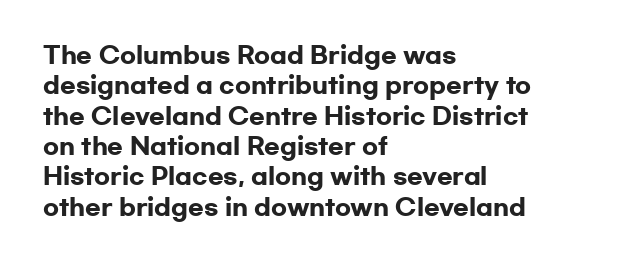
The image shows 23 px bold type, upright; set left-aligned, normal line spacing (1.32x), normal letter spacing, not underlined.
